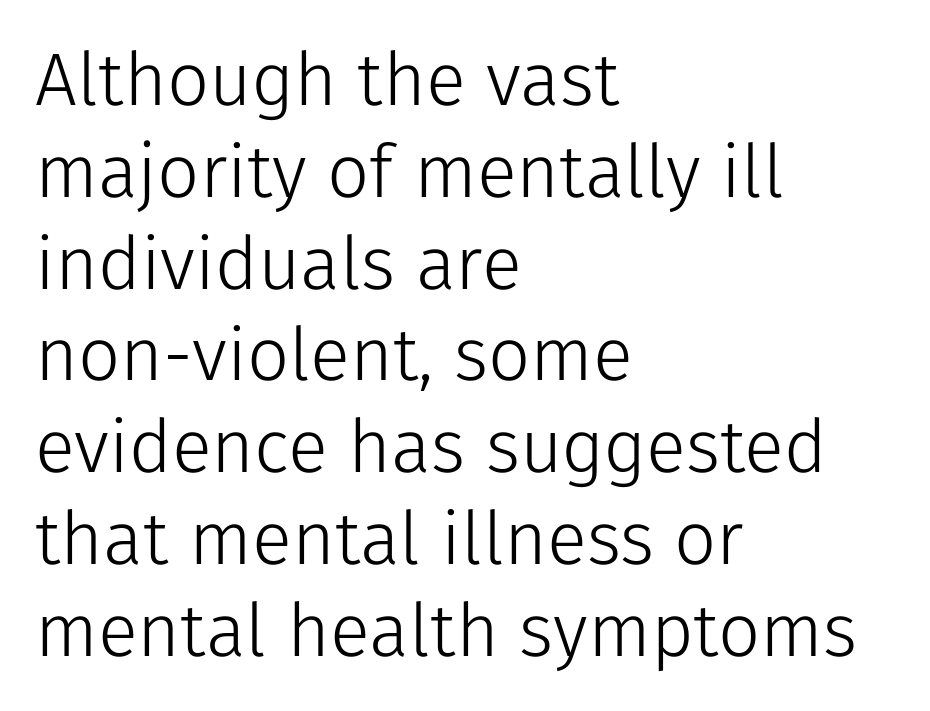
Q: Is the text bold? A: No.
Q: Is the text italic (slanted)? A: No, it is upright.
Q: Is the typeface a serif or a sans-serif typeface? A: Sans-serif.
Q: Is the text underlined? A: No.
Q: How is the paragraph aligned? A: Left-aligned.
Q: Is the spacing between letters normal or unusually wide? A: Normal.
Q: Width (condensed, normal, or wide)? A: Normal.
Q: Stroke contrast? A: Low.
Q: x-height? A: Medium.
Q: Monospaced? A: No.
